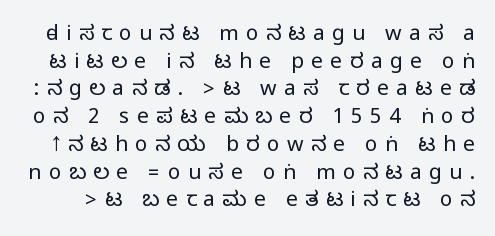
Do the letters lean? They stand straight. Is the letter spacing exaggerated? Yes — the characters are pushed far apart. Has an underline been added? It has not. What's the leading like? Ordinary, nothing unusual.
